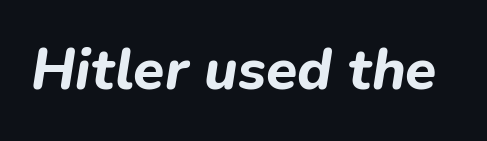
{"italic": "yes", "lean": "right", "slant_degrees": 9, "bold": "yes", "weight": "bold", "width": "normal", "stroke_contrast": "low", "x_height": "medium", "monospaced": "no", "underline": "no", "letter_spacing": "normal", "letter_spacing_em": 0.0, "glyph_px": 57}
